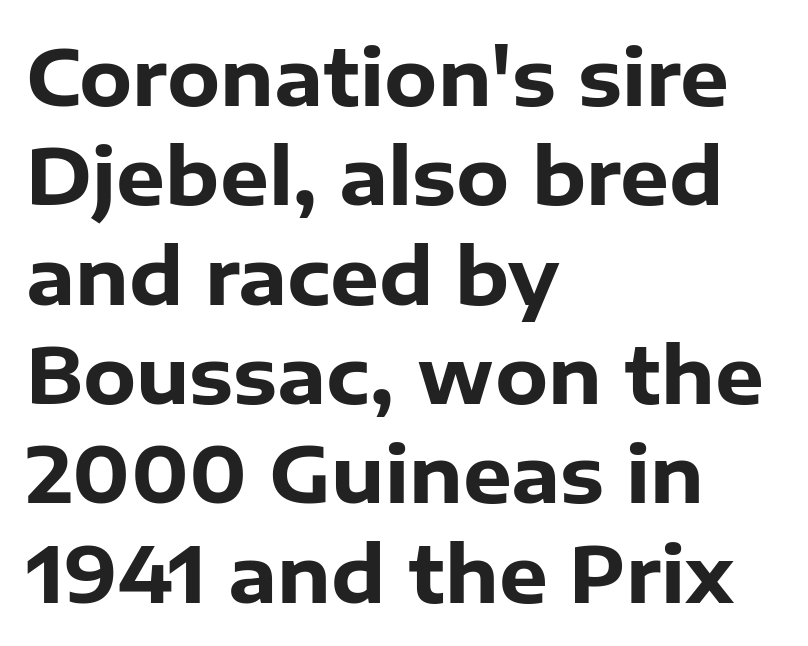
{"serif": "no", "italic": "no", "bold": "yes", "weight": "heavy", "width": "normal", "stroke_contrast": "low", "x_height": "medium", "monospaced": "no", "underline": "no", "align": "left", "line_spacing": "normal", "line_spacing_ratio": 1.29, "letter_spacing": "normal", "letter_spacing_em": 0.0, "glyph_px": 77}
